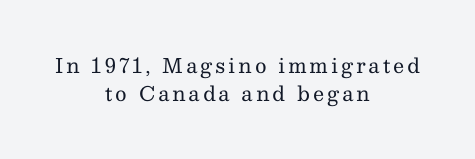
{"italic": "no", "bold": "no", "underline": "no", "align": "center", "line_spacing": "normal", "line_spacing_ratio": 1.42, "glyph_px": 20}
